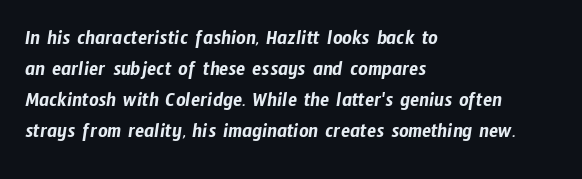
The image shows 21 px text type; set left-aligned, normal line spacing (1.48x), normal letter spacing, not underlined.
